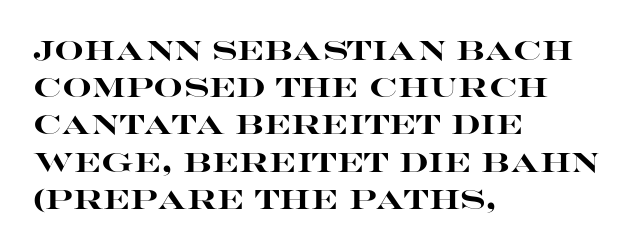
{"italic": "no", "bold": "yes", "underline": "no", "align": "left", "line_spacing": "normal", "line_spacing_ratio": 1.43, "letter_spacing": "normal", "letter_spacing_em": 0.0, "glyph_px": 26}
